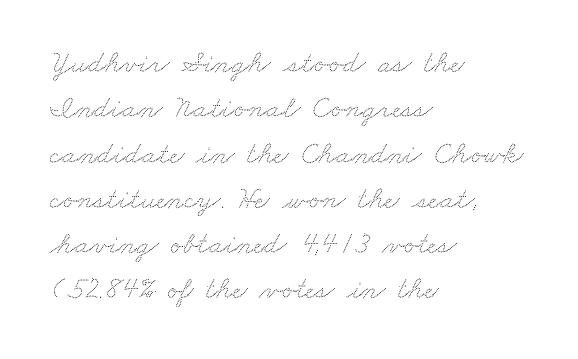
Q: Is the text underlined? A: No.
Q: How is the paragraph aligned? A: Left-aligned.
Q: Is the spacing between letters normal or unusually wide? A: Normal.
Q: Is the spacing between lines tight, normal or loose? A: Normal.
Q: Width (condensed, normal, or wide)? A: Wide.
Q: Stroke contrast? A: Low.
Q: x-height? A: Small.
Q: Monospaced? A: No.
